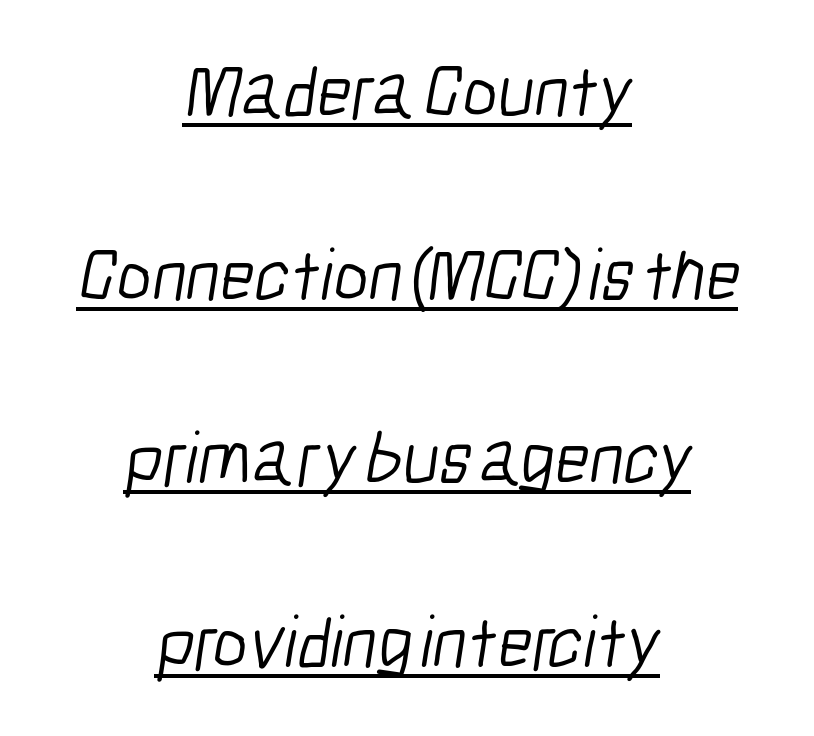
The image shows 74 px light, condensed sans-serif type; set centered, loose line spacing (2.48x), normal letter spacing, underlined; low stroke contrast and a medium x-height.
